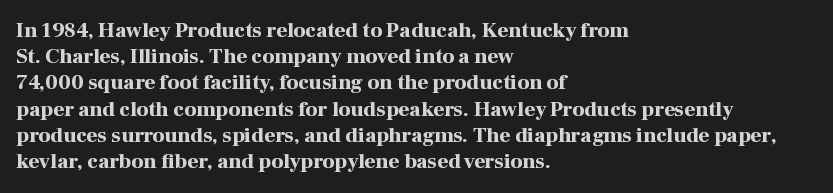
The image shows 21 px bold type, upright; set left-aligned, normal line spacing (1.25x), normal letter spacing, not underlined.
